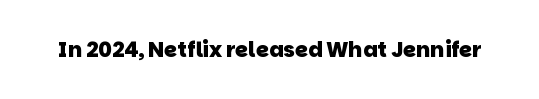
The image shows 21 px bold type; set normal letter spacing, not underlined.
